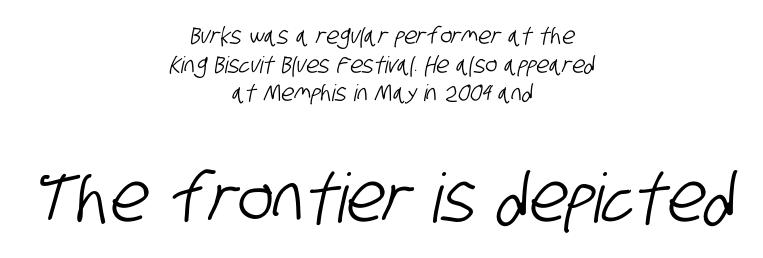
The image shows 68 px condensed sans-serif type; set centered, normal line spacing (1.25x), normal letter spacing, not underlined; the second (bottom) block is 2.96x larger; low stroke contrast and a large x-height.
